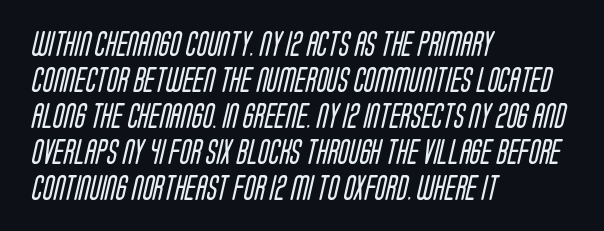
{"bold": "no", "underline": "no", "align": "left", "line_spacing": "normal", "line_spacing_ratio": 1.44, "letter_spacing": "normal", "letter_spacing_em": 0.0, "glyph_px": 25}
